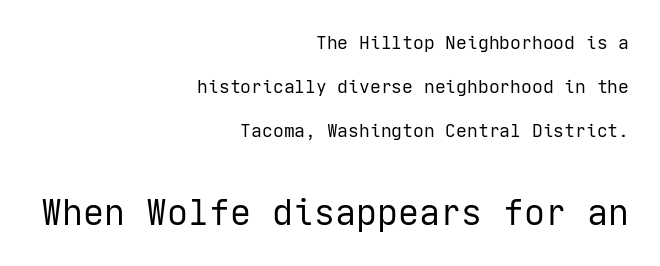
The image shows 35 px regular-weight sans-serif type, upright; set right-aligned, loose line spacing (2.44x), normal letter spacing, not underlined; the second (bottom) block is 1.94x larger; low stroke contrast and a medium x-height.
